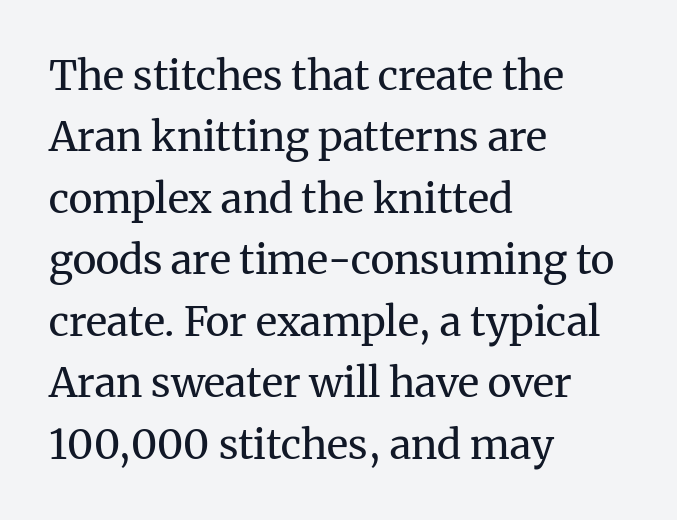
{"serif": "yes", "italic": "no", "bold": "no", "weight": "regular", "width": "normal", "stroke_contrast": "medium", "x_height": "medium", "monospaced": "no", "underline": "no", "align": "left", "line_spacing": "normal", "line_spacing_ratio": 1.5, "letter_spacing": "normal", "letter_spacing_em": 0.0, "glyph_px": 41}
